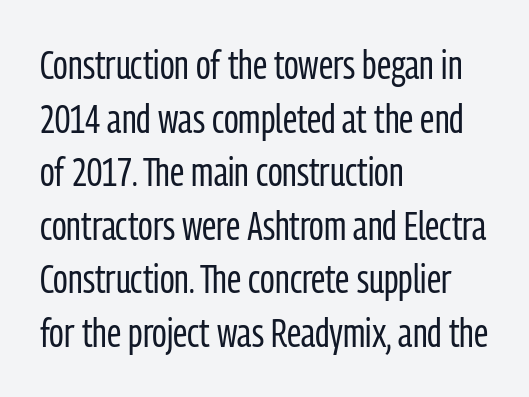
Q: Is the text bold? A: No.
Q: Is the text italic (slanted)? A: No, it is upright.
Q: Is the typeface a serif or a sans-serif typeface? A: Sans-serif.
Q: Is the text underlined? A: No.
Q: How is the paragraph aligned? A: Left-aligned.
Q: Is the spacing between letters normal or unusually wide? A: Normal.
Q: Is the spacing between lines tight, normal or loose? A: Normal.
Q: Width (condensed, normal, or wide)? A: Condensed.
Q: Stroke contrast? A: Low.
Q: x-height? A: Medium.
Q: Monospaced? A: No.
